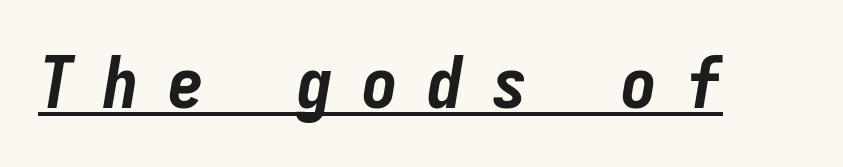
The image shows 72 px bold, condensed type, italic (leaning right), monospaced; set unusually wide letter spacing (+0.4 em), underlined; low stroke contrast and a medium x-height.
